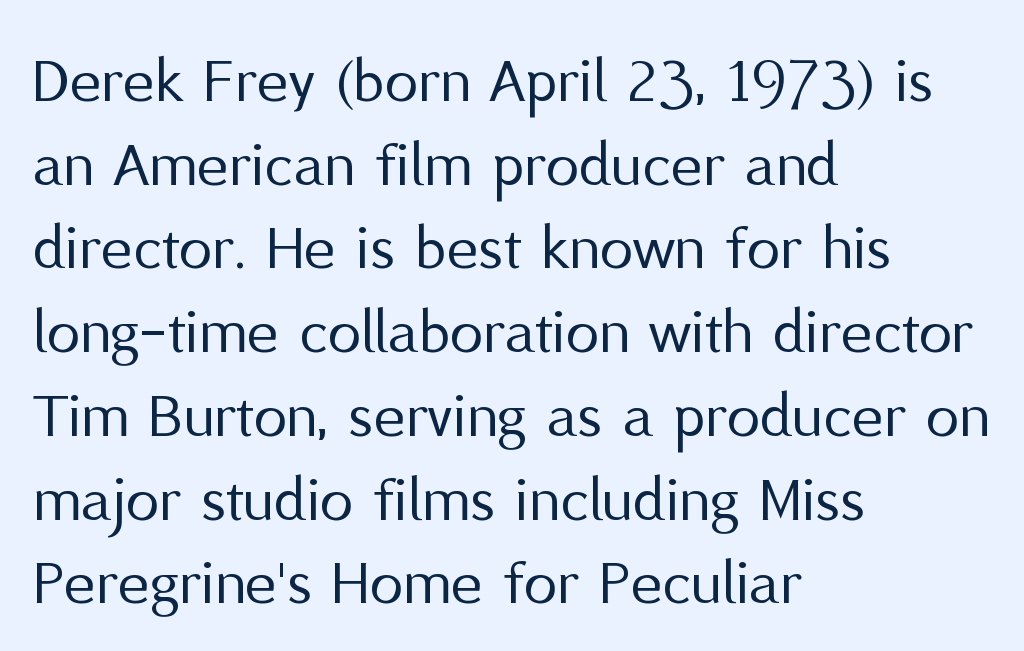
{"serif": "no", "italic": "no", "bold": "no", "weight": "regular", "width": "normal", "stroke_contrast": "medium", "x_height": "medium", "monospaced": "no", "underline": "no", "align": "left", "line_spacing": "normal", "line_spacing_ratio": 1.25, "letter_spacing": "normal", "letter_spacing_em": 0.0, "glyph_px": 67}
